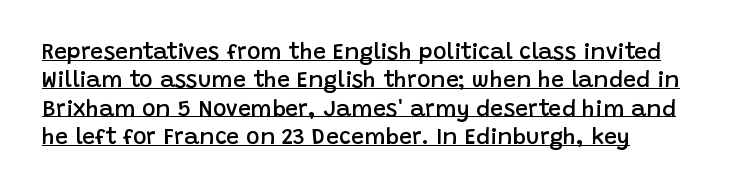
Q: Is the text bold? A: Semi-bold.
Q: Is the text italic (slanted)? A: No, it is upright.
Q: Is the text underlined? A: Yes.
Q: How is the paragraph aligned? A: Left-aligned.
Q: Is the spacing between letters normal or unusually wide? A: Normal.
